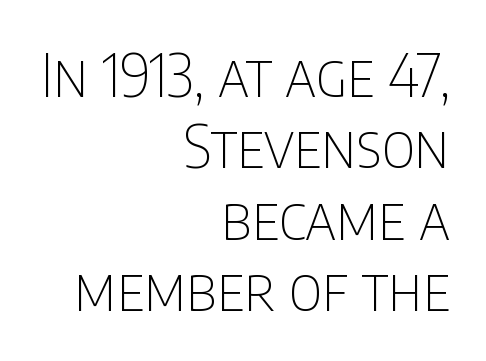
Q: Is the text bold? A: No.
Q: Is the text italic (slanted)? A: No, it is upright.
Q: Is the typeface a serif or a sans-serif typeface? A: Sans-serif.
Q: Is the text underlined? A: No.
Q: How is the paragraph aligned? A: Right-aligned.
Q: Is the spacing between letters normal or unusually wide? A: Normal.
Q: Width (condensed, normal, or wide)? A: Condensed.
Q: Stroke contrast? A: Low.
Q: x-height? A: Large.
Q: Monospaced? A: No.
